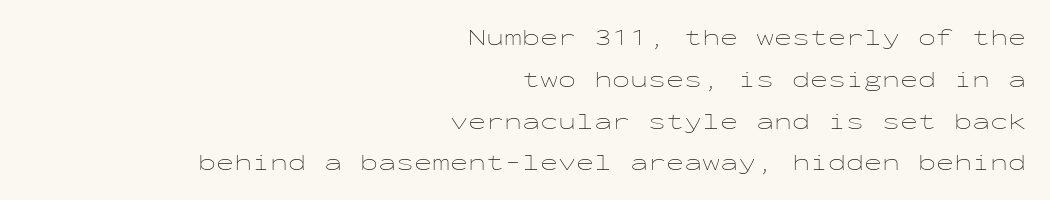
Q: Is the text bold? A: No.
Q: Is the text italic (slanted)? A: No, it is upright.
Q: Is the text underlined? A: No.
Q: How is the paragraph aligned? A: Right-aligned.
Q: Is the spacing between letters normal or unusually wide? A: Normal.
